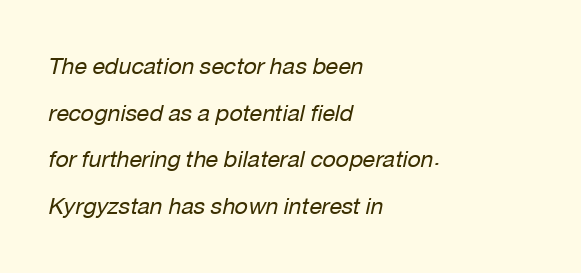
The image shows 23 px text type, italic (leaning right); set left-aligned, loose line spacing (2.03x), normal letter spacing, not underlined.
